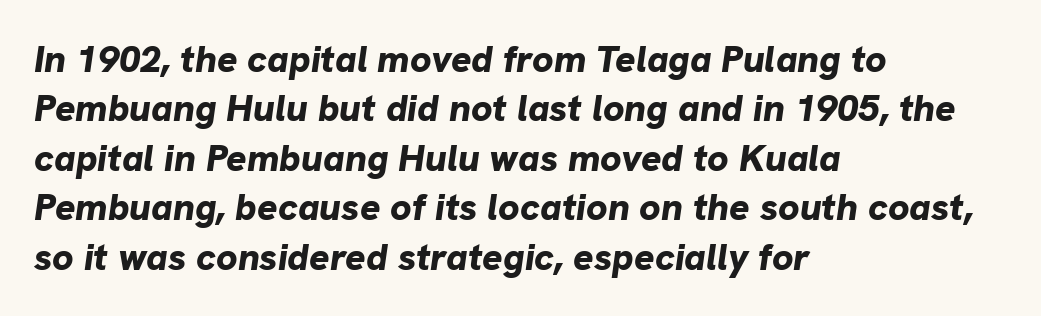
Q: Is the text bold? A: Yes.
Q: Is the text italic (slanted)? A: Yes, it leans right by about 8 degrees.
Q: Is the text underlined? A: No.
Q: How is the paragraph aligned? A: Left-aligned.
Q: Is the spacing between letters normal or unusually wide? A: Normal.
Q: Is the spacing between lines tight, normal or loose? A: Normal.
Q: Width (condensed, normal, or wide)? A: Normal.
Q: Stroke contrast? A: Low.
Q: x-height? A: Medium.
Q: Monospaced? A: No.
